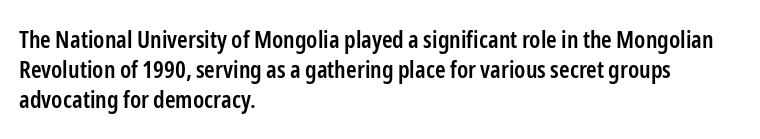
{"italic": "no", "bold": "semi", "underline": "no", "align": "left", "line_spacing": "normal", "line_spacing_ratio": 1.25, "letter_spacing": "normal", "letter_spacing_em": 0.0, "glyph_px": 24}
